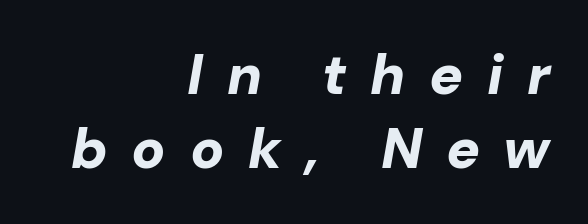
Each letter keeps its own natural width here, so spacing adapts to shape. The passage shown stacks its lines at a standard gap. Rendered with sloped, italic letterforms. Observe the wide spacing: letters keep a clear distance from each other. Descenders hang freely into open space.
